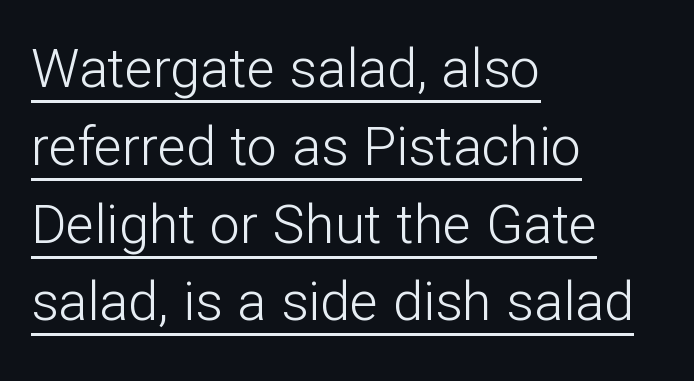
Look at the tracking — it's just the regular setting, nothing added. This is sans-serif lettering, the kind often seen on screens and signage. Somebody hit Ctrl+U on this one — the words are underlined. Weight: not bold — regular or lighter. The rag falls on the right side of this text block.
